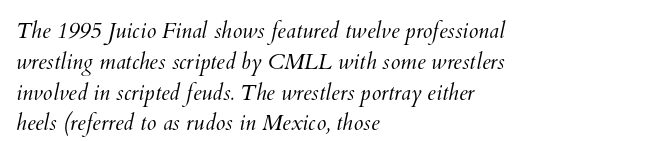
{"bold": "no", "underline": "no", "align": "left", "line_spacing": "normal", "line_spacing_ratio": 1.4, "letter_spacing": "normal", "letter_spacing_em": 0.0, "glyph_px": 22}
